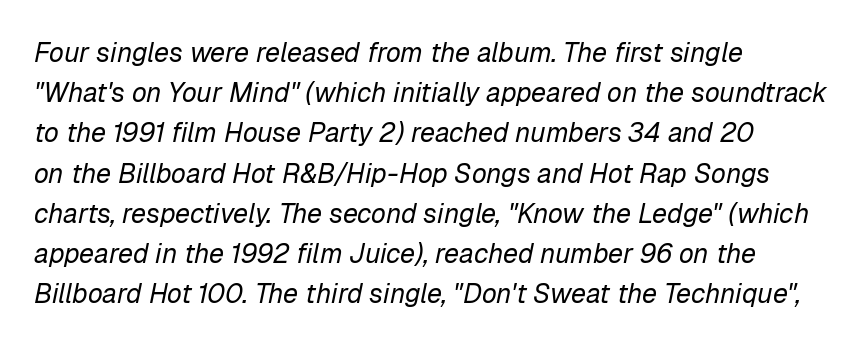
{"italic": "yes", "lean": "right", "slant_degrees": 12, "bold": "no", "underline": "no", "align": "left", "line_spacing": "normal", "line_spacing_ratio": 1.49, "letter_spacing": "normal", "letter_spacing_em": 0.0, "glyph_px": 27}
